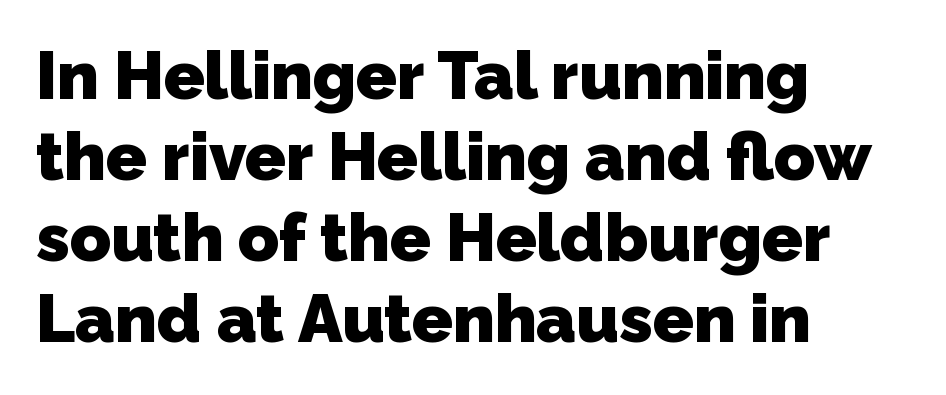
Every letter is thick-stroked: bold, no question. The designer went with a sans here, leaving each stem footless. Tracking here is standard; glyphs follow each other at the usual distance. Bare-footed words on every line.
